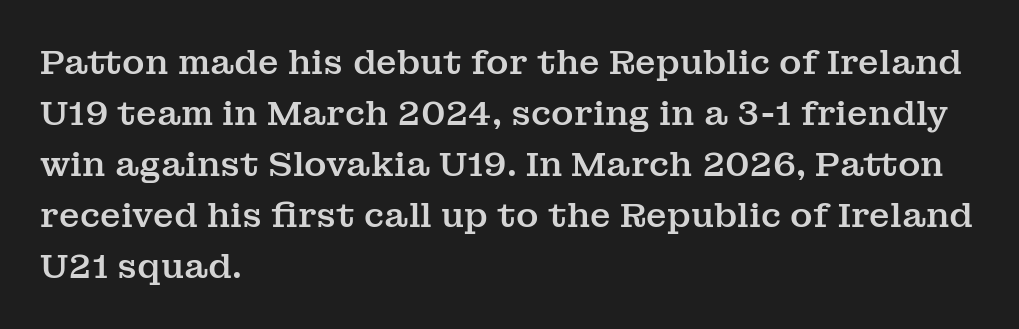
{"serif": "yes", "italic": "no", "width": "normal", "stroke_contrast": "medium", "x_height": "medium", "monospaced": "no", "underline": "no", "align": "left", "line_spacing": "normal", "line_spacing_ratio": 1.5, "letter_spacing": "normal", "letter_spacing_em": 0.0, "glyph_px": 34}
